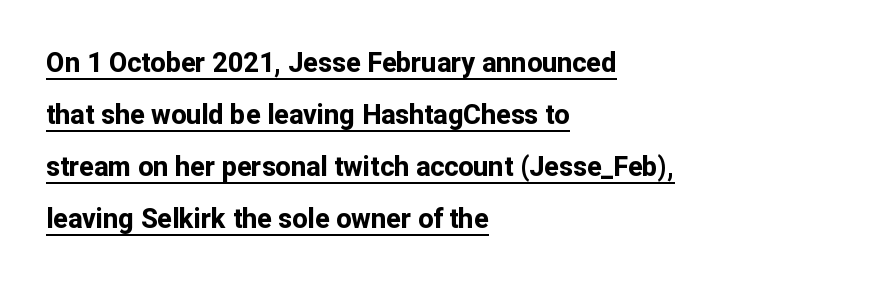
The compositor pushed each line to the left boundary. Like a heading marked for emphasis, these lines bear an underscore. The passage shown has conventional tracking throughout. Widely set lines give the paragraph a tall, airy silhouette. Style check: upright. Chunky letters — that's bold for sure.
